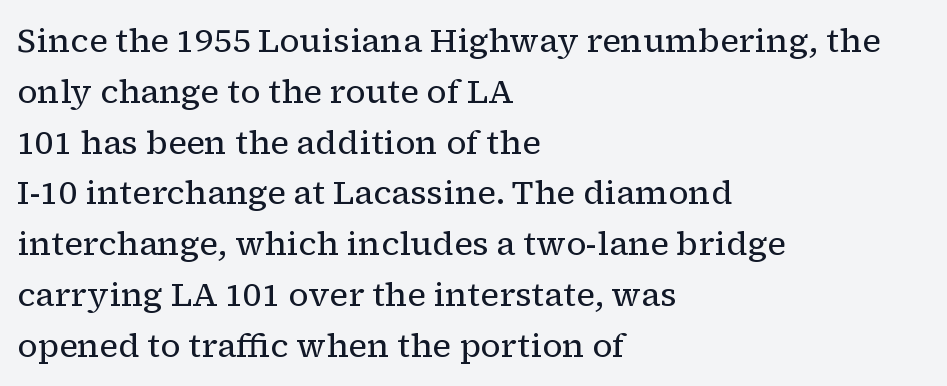
{"serif": "yes", "italic": "no", "bold": "no", "weight": "regular", "width": "normal", "stroke_contrast": "low", "x_height": "medium", "monospaced": "no", "underline": "no", "align": "left", "line_spacing": "normal", "line_spacing_ratio": 1.54, "letter_spacing": "normal", "letter_spacing_em": 0.0, "glyph_px": 33}
